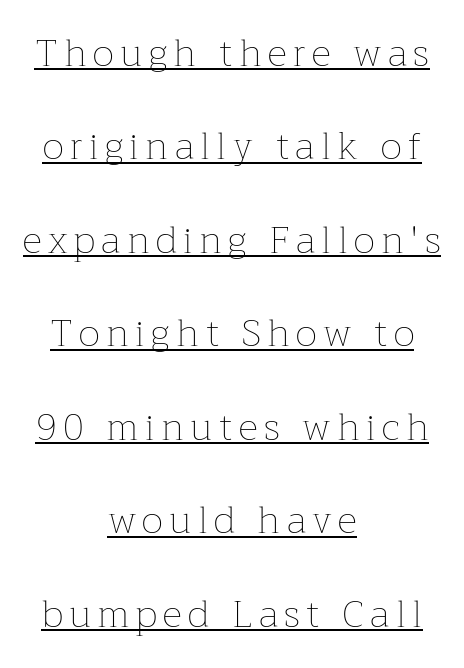
Quick note: underline on. The typeface has the unassuming heft of standard copy or less. One glance says open: line gaps are wider than usual. You can tell it's not italic because the verticals are truly vertical. The face used here is proportionally spaced, like ordinary book or web type.
